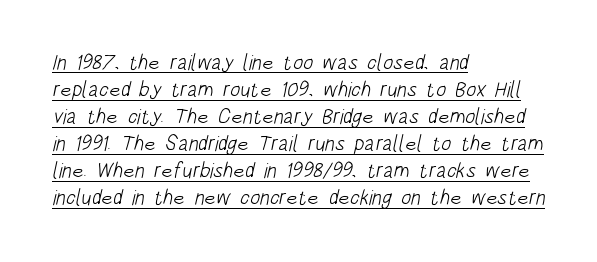
The image shows 21 px text type; set left-aligned, normal line spacing (1.29x), normal letter spacing, underlined.
